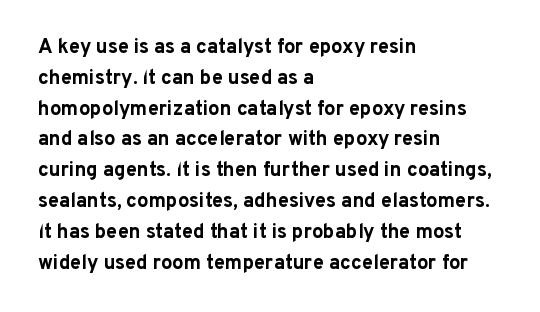
The image shows 20 px bold type, upright; set left-aligned, normal line spacing (1.54x), normal letter spacing, not underlined.
